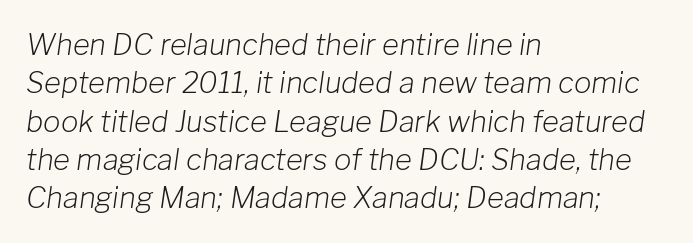
{"italic": "yes", "lean": "right", "slant_degrees": 8, "bold": "no", "weight": "light", "width": "normal", "stroke_contrast": "low", "x_height": "medium", "monospaced": "no", "underline": "no", "align": "left", "line_spacing": "normal", "line_spacing_ratio": 1.32, "letter_spacing": "normal", "letter_spacing_em": 0.0, "glyph_px": 29}
